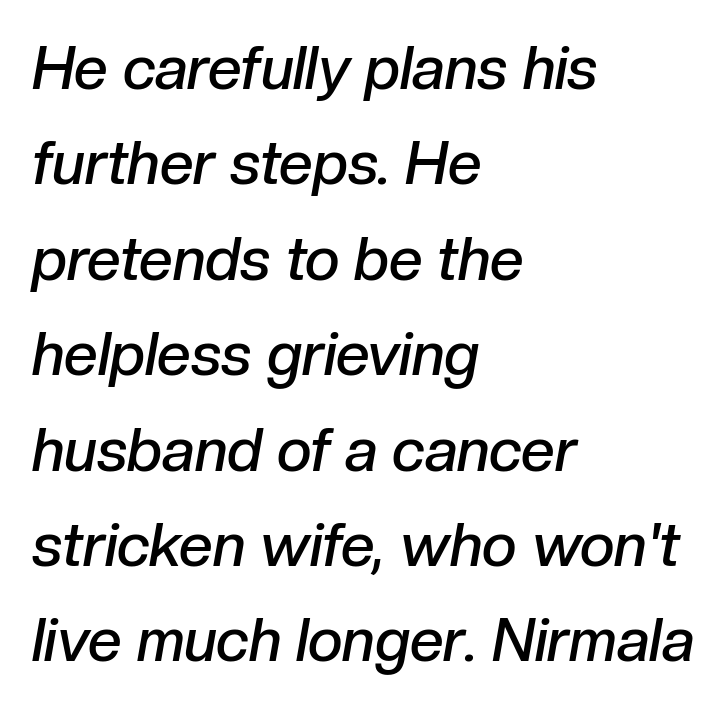
The image shows 60 px semibold type, italic (leaning right); set left-aligned, normal line spacing (1.59x), normal letter spacing, not underlined; low stroke contrast and a medium x-height.
